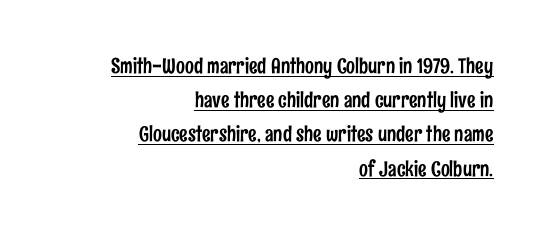
The image shows 21 px text type, upright; set right-aligned, normal line spacing (1.63x), normal letter spacing, underlined.
